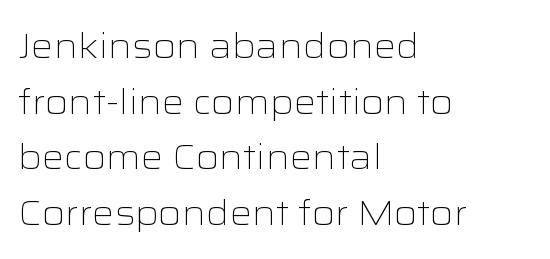
The image shows 35 px light, wide sans-serif type, upright; set left-aligned, normal line spacing (1.59x), normal letter spacing, not underlined; low stroke contrast and a medium x-height.
